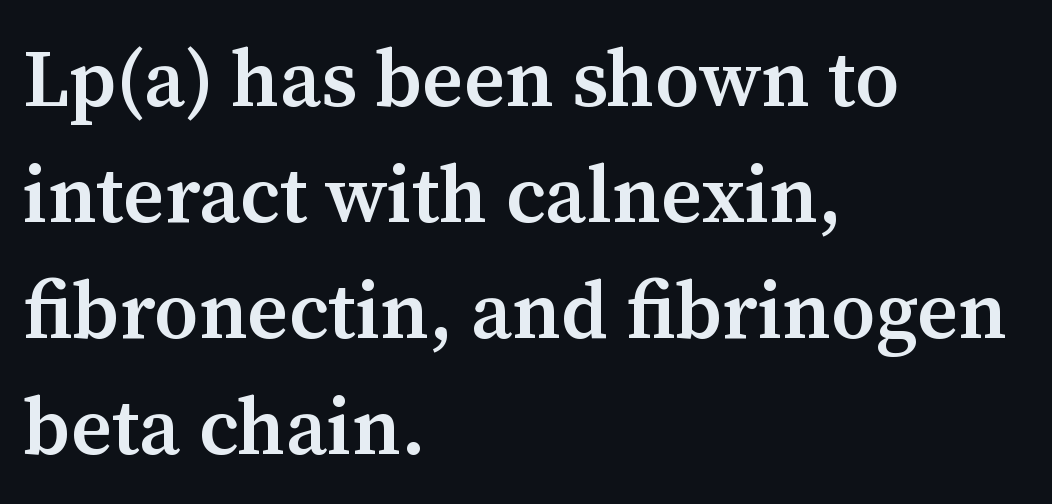
{"serif": "yes", "italic": "no", "bold": "semi", "weight": "semibold", "width": "normal", "stroke_contrast": "medium", "x_height": "medium", "monospaced": "no", "underline": "no", "align": "left", "line_spacing": "normal", "line_spacing_ratio": 1.45, "letter_spacing": "normal", "letter_spacing_em": 0.0, "glyph_px": 80}
